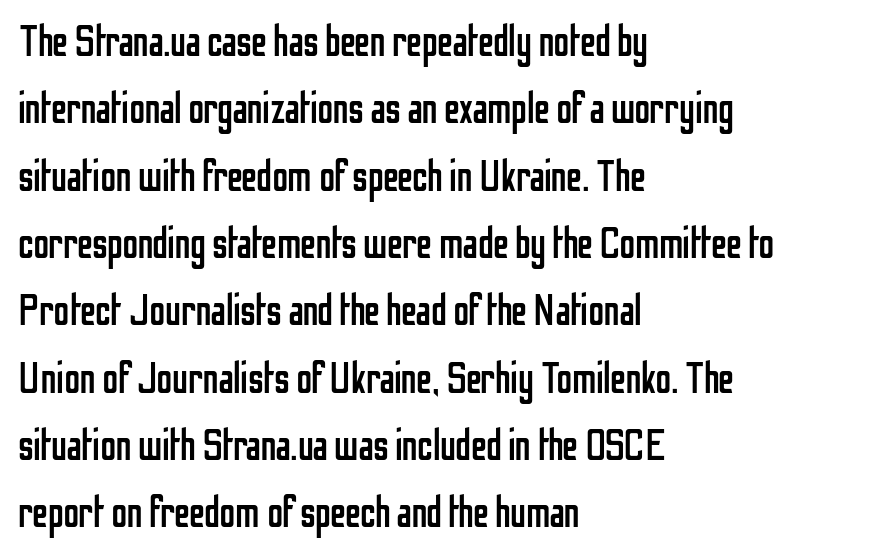
{"serif": "no", "italic": "no", "bold": "no", "weight": "regular", "width": "condensed", "stroke_contrast": "low", "x_height": "medium", "monospaced": "no", "underline": "no", "align": "left", "line_spacing": "normal", "line_spacing_ratio": 1.53, "letter_spacing": "normal", "letter_spacing_em": 0.0, "glyph_px": 44}
